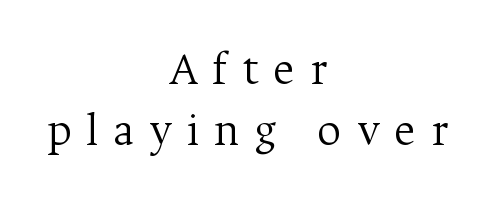
Q: Is the text bold? A: No.
Q: Is the text italic (slanted)? A: No, it is upright.
Q: Is the typeface a serif or a sans-serif typeface? A: Serif.
Q: Is the text underlined? A: No.
Q: How is the paragraph aligned? A: Centered.
Q: Is the spacing between letters normal or unusually wide? A: Unusually wide.
Q: Is the spacing between lines tight, normal or loose? A: Normal.
Q: Width (condensed, normal, or wide)? A: Normal.
Q: Stroke contrast? A: Medium.
Q: x-height? A: Medium.
Q: Monospaced? A: No.
